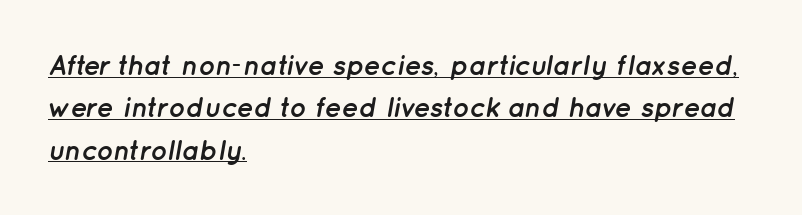
Q: Is the text bold? A: Yes.
Q: Is the text italic (slanted)? A: Yes, it leans right by about 12 degrees.
Q: Is the text underlined? A: Yes.
Q: How is the paragraph aligned? A: Left-aligned.
Q: Is the spacing between letters normal or unusually wide? A: Normal.
Q: Is the spacing between lines tight, normal or loose? A: Normal.
Q: Width (condensed, normal, or wide)? A: Normal.
Q: Stroke contrast? A: Low.
Q: x-height? A: Medium.
Q: Monospaced? A: No.
